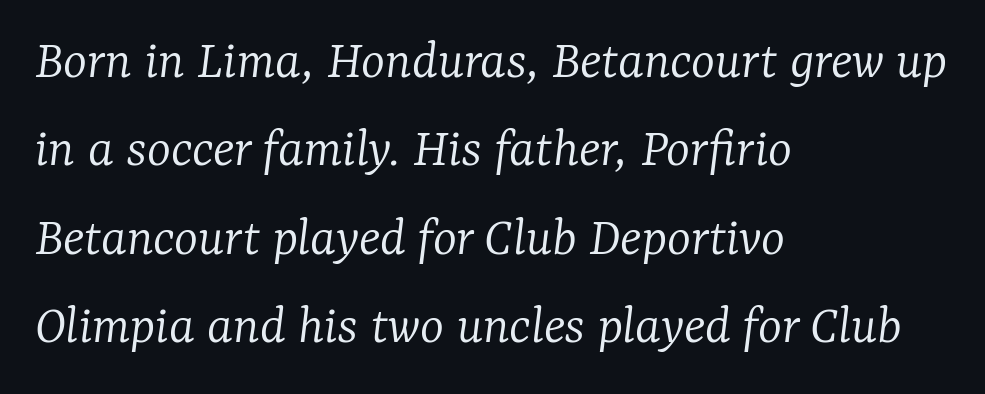
Q: Is the text bold? A: No.
Q: Is the text italic (slanted)? A: Yes, it leans right by about 7 degrees.
Q: Is the typeface a serif or a sans-serif typeface? A: Serif.
Q: Is the text underlined? A: No.
Q: How is the paragraph aligned? A: Left-aligned.
Q: Is the spacing between letters normal or unusually wide? A: Normal.
Q: Is the spacing between lines tight, normal or loose? A: Normal.
Q: Width (condensed, normal, or wide)? A: Normal.
Q: Stroke contrast? A: Low.
Q: x-height? A: Medium.
Q: Monospaced? A: No.
